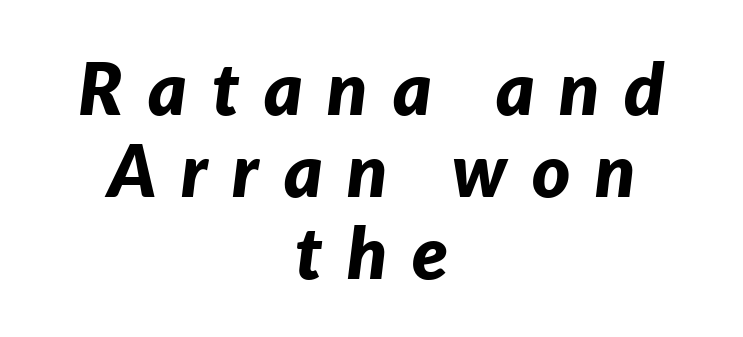
Q: Is the text bold? A: Yes.
Q: Is the text italic (slanted)? A: Yes, it leans right by about 7 degrees.
Q: Is the text underlined? A: No.
Q: How is the paragraph aligned? A: Centered.
Q: Is the spacing between letters normal or unusually wide? A: Unusually wide.
Q: Is the spacing between lines tight, normal or loose? A: Tight.
Q: Width (condensed, normal, or wide)? A: Normal.
Q: Stroke contrast? A: Low.
Q: x-height? A: Medium.
Q: Monospaced? A: No.
